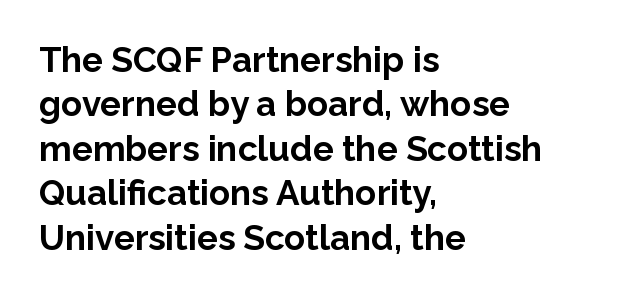
The letters advance in unequal steps, a hallmark of proportional type. Honestly, there is no underline to notice here at all. Does the type have serifs? No, each stem ends abruptly. This block has exactly the height ordinary leading produces. You'd pick this weight for a headline — it's a proper bold.
